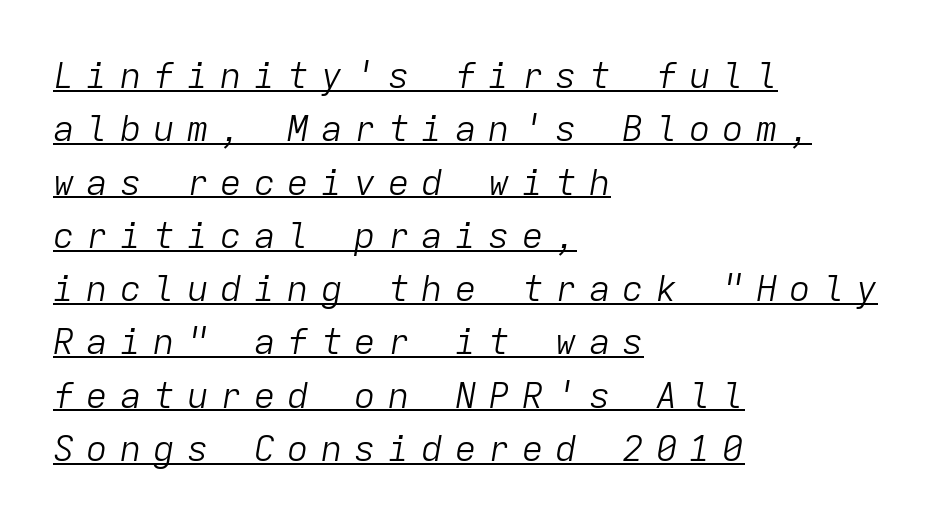
Q: Is the text bold? A: No.
Q: Is the text italic (slanted)? A: Yes, it leans right by about 9 degrees.
Q: Is the text underlined? A: Yes.
Q: How is the paragraph aligned? A: Left-aligned.
Q: Is the spacing between letters normal or unusually wide? A: Unusually wide.
Q: Is the spacing between lines tight, normal or loose? A: Normal.
Q: Width (condensed, normal, or wide)? A: Normal.
Q: Stroke contrast? A: Low.
Q: x-height? A: Medium.
Q: Monospaced? A: Yes.
